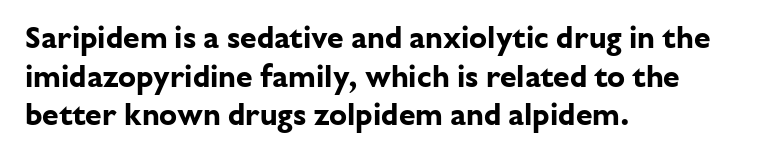
Q: Is the text bold? A: Yes.
Q: Is the text italic (slanted)? A: No, it is upright.
Q: Is the typeface a serif or a sans-serif typeface? A: Sans-serif.
Q: Is the text underlined? A: No.
Q: How is the paragraph aligned? A: Left-aligned.
Q: Is the spacing between letters normal or unusually wide? A: Normal.
Q: Is the spacing between lines tight, normal or loose? A: Normal.
Q: Width (condensed, normal, or wide)? A: Normal.
Q: Stroke contrast? A: Low.
Q: x-height? A: Medium.
Q: Monospaced? A: No.
